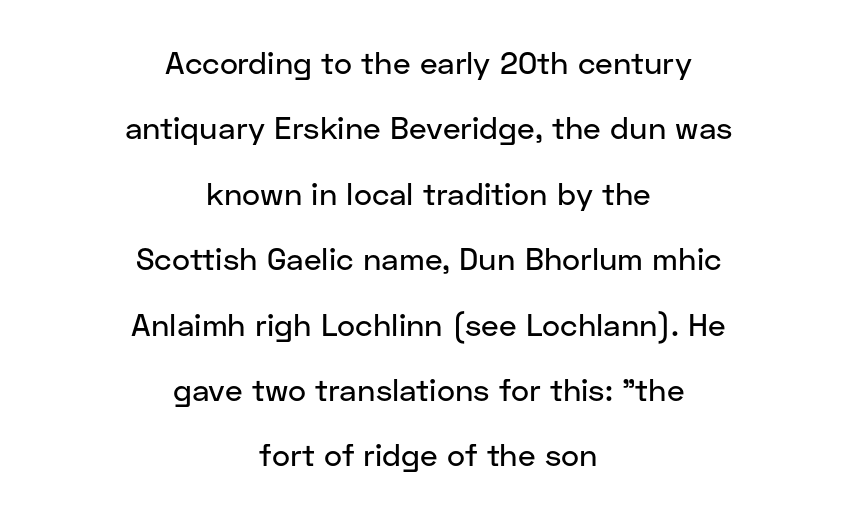
Glance below the letters and you will spot only blank space. Quick note: interline space is abundant. Observe the ordinary spacing: letters are neighbours, not strangers. The letters advance in unequal steps, a hallmark of proportional type. This is sans-serif lettering, the kind often seen on screens and signage. Unlike italic type, these characters show no tilt at all.
